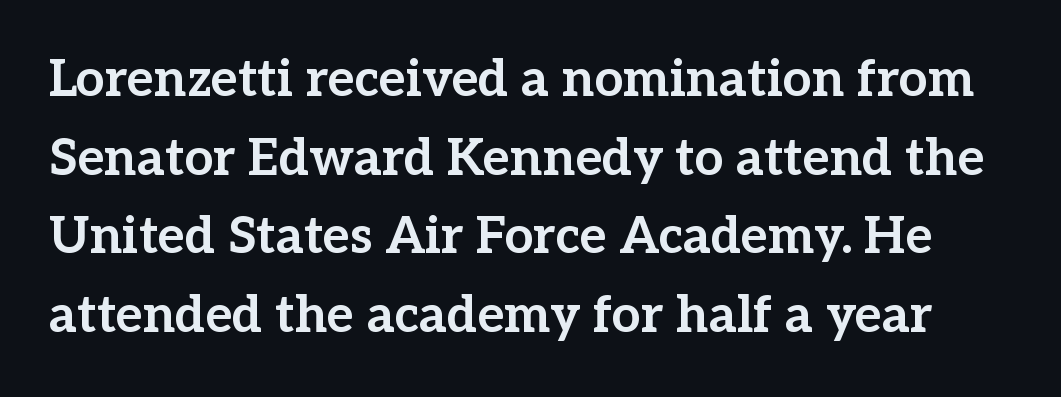
Note the varied advance widths — an 'i' is clearly narrower than an 'm'. Letterform terminals end in serifs throughout the passage. I'd describe the lettering as bold — thick and assertive. This rendering leaves character spacing at its baseline value. The passage shown is not underscored anywhere.
